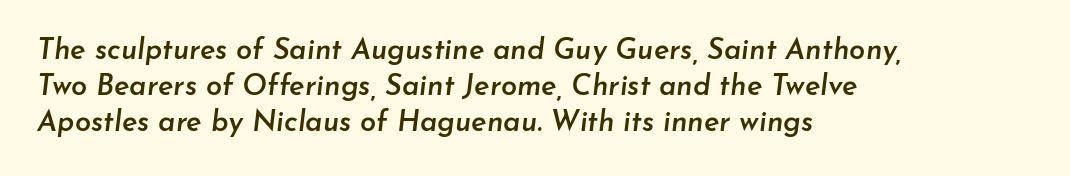
Q: Is the text bold? A: Semi-bold.
Q: Is the text italic (slanted)? A: Yes, it leans right by about 7 degrees.
Q: Is the text underlined? A: No.
Q: How is the paragraph aligned? A: Left-aligned.
Q: Is the spacing between letters normal or unusually wide? A: Normal.
Q: Width (condensed, normal, or wide)? A: Normal.
Q: Stroke contrast? A: Low.
Q: x-height? A: Small.
Q: Monospaced? A: No.
